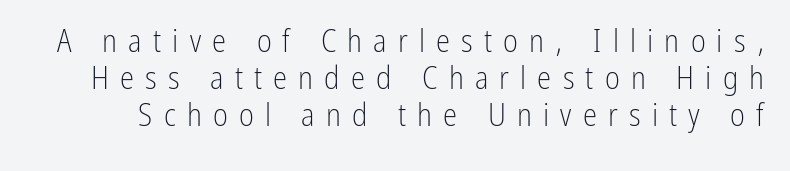
The image shows 32 px light, condensed sans-serif type, upright; set line spacing 1.16x, unusually wide letter spacing (+0.35 em), not underlined; low stroke contrast and a medium x-height.
